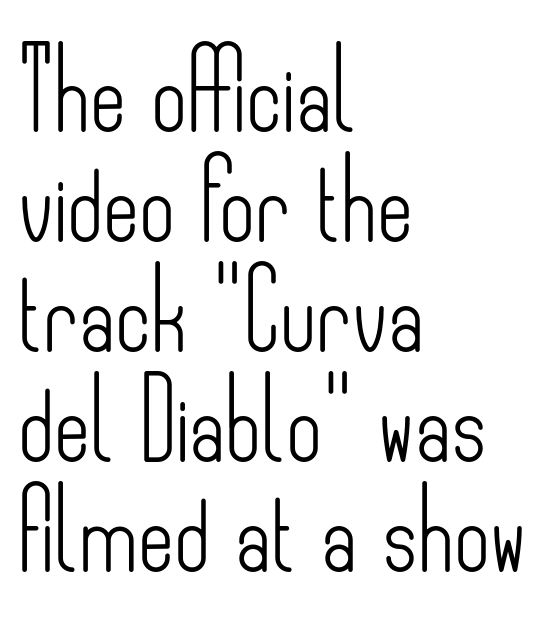
Q: Is the text bold? A: No.
Q: Is the text italic (slanted)? A: No, it is upright.
Q: Is the typeface a serif or a sans-serif typeface? A: Sans-serif.
Q: Is the text underlined? A: No.
Q: How is the paragraph aligned? A: Left-aligned.
Q: Is the spacing between letters normal or unusually wide? A: Normal.
Q: Is the spacing between lines tight, normal or loose? A: Normal.
Q: Width (condensed, normal, or wide)? A: Condensed.
Q: Stroke contrast? A: Low.
Q: x-height? A: Small.
Q: Monospaced? A: No.
